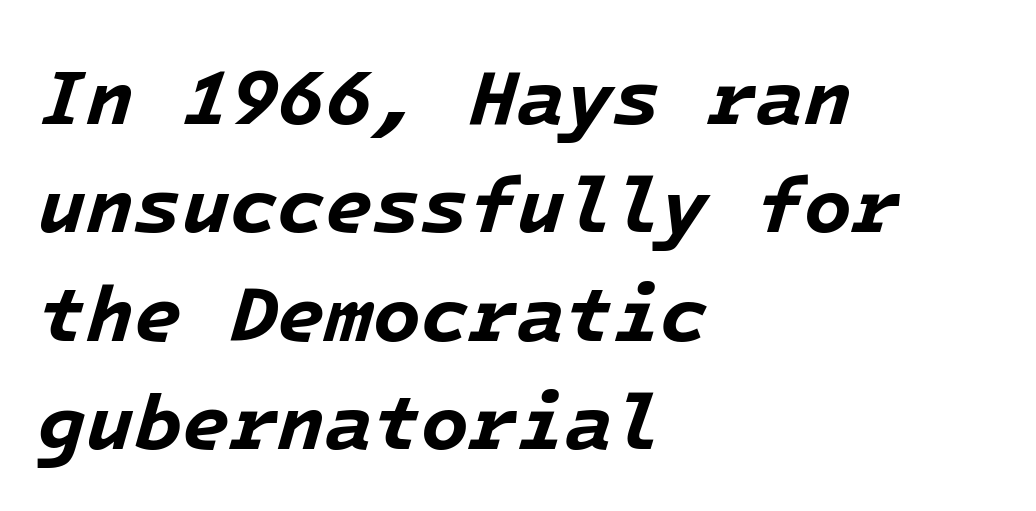
Inter-character spacing is left at the font's built-in metrics. Evenly set lines give the paragraph a standard silhouette. I'd describe the lettering as bold — thick and assertive. This is oblique type, the kind used for emphasis or titles.
